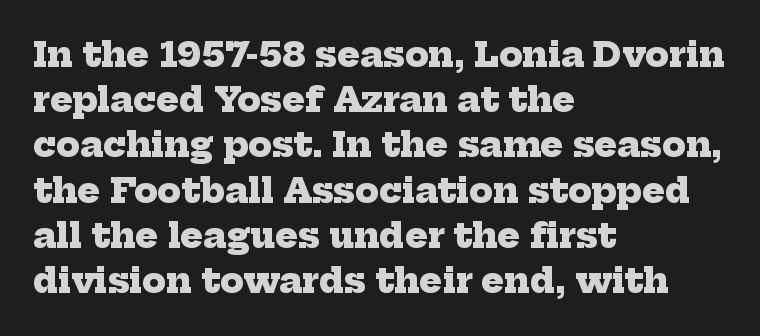
The image shows 34 px heavy serif type; set left-aligned, normal line spacing (1.33x), normal letter spacing, not underlined; low stroke contrast and a medium x-height.
